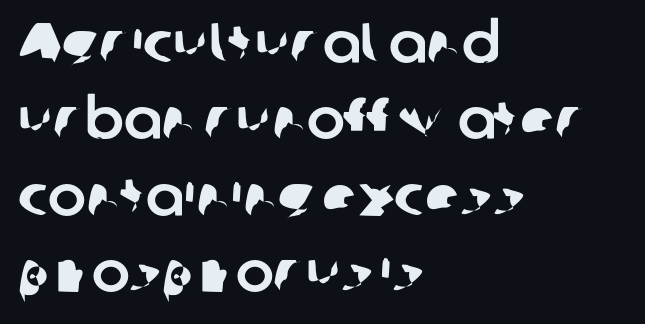
Look at the bottom of the vertical strokes: they stop flat, with no serifs. The leading is moderate, giving the passage an even texture. The foot of each line stays bare and open. A student would call this left alignment; a typographer would say flush left, rag right. A typesetter would call this proportional, since set widths differ per character. The passage shown has conventional tracking throughout.
